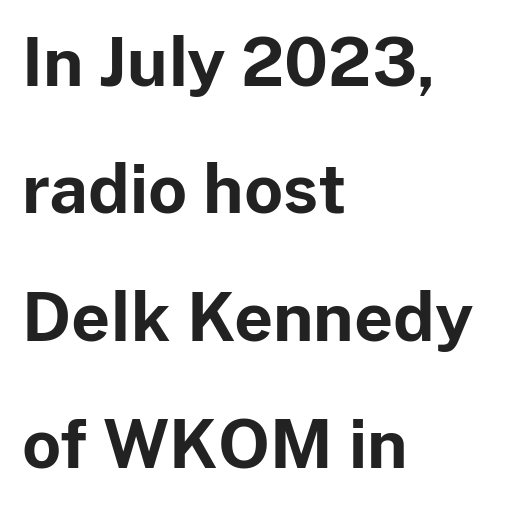
All the whitespace from short lines collects on the right. A typesetter would label this face a sans. This block would shrink considerably if given ordinary leading; it's expanded now. How heavy is the stroke? Heavy — this is a bold.
